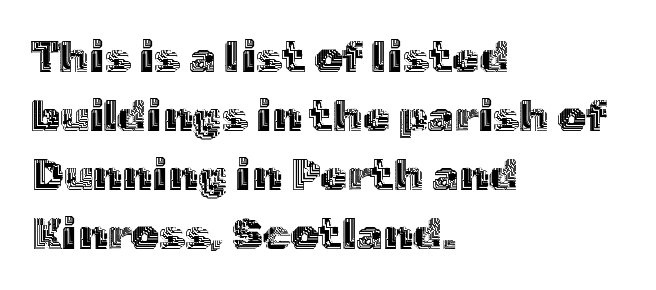
{"italic": "no", "width": "normal", "x_height": "medium", "monospaced": "no", "underline": "no", "align": "left", "line_spacing": "normal", "line_spacing_ratio": 1.34, "letter_spacing": "normal", "letter_spacing_em": 0.0, "glyph_px": 44}
